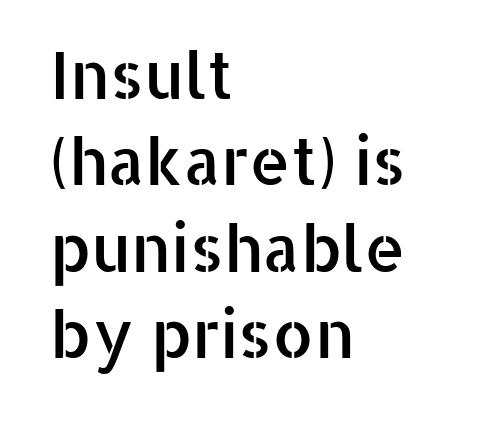
The image shows 65 px sans-serif type, upright; set left-aligned, normal line spacing (1.33x), normal letter spacing, not underlined; low stroke contrast and a medium x-height.
